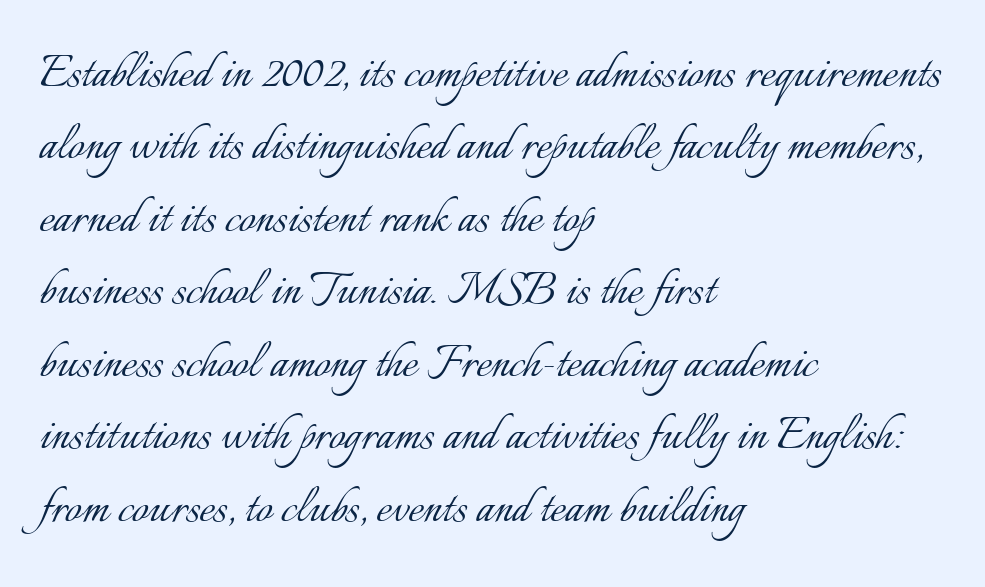
The image shows 58 px light type; set left-aligned, normal line spacing (1.25x), normal letter spacing, not underlined; low stroke contrast and a small x-height.
